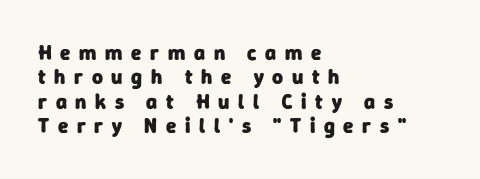
The image shows 21 px bold type; set left-aligned, line spacing 1.16x, unusually wide letter spacing (+0.41 em), not underlined.
